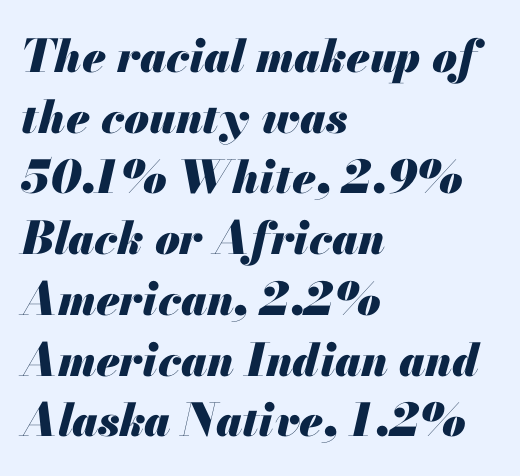
The image shows 45 px heavy type, italic (leaning right); set left-aligned, normal line spacing (1.35x), normal letter spacing, not underlined; medium stroke contrast and a small x-height.
